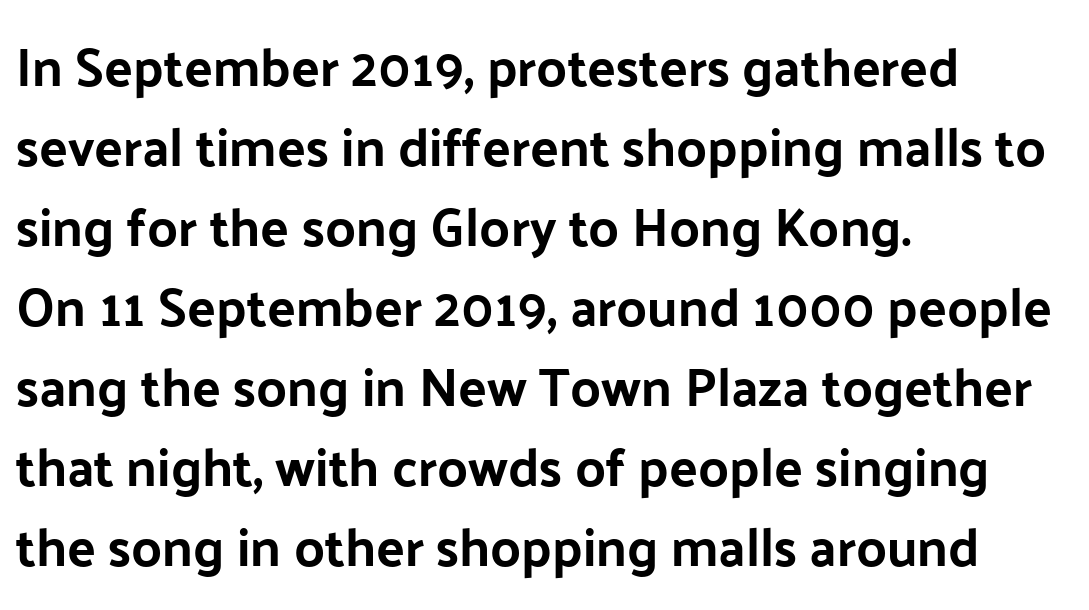
The image shows 53 px sans-serif type, upright; set left-aligned, normal line spacing (1.51x), normal letter spacing, not underlined; low stroke contrast and a medium x-height.
